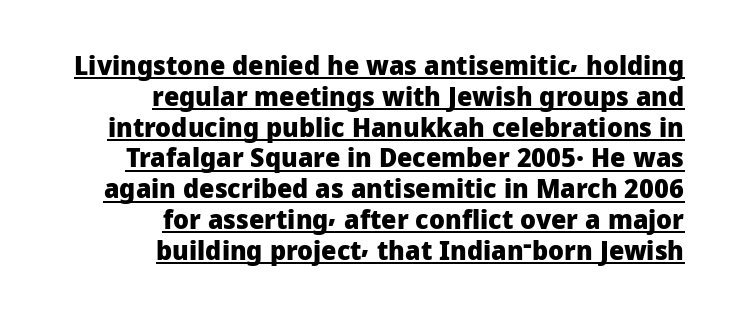
The image shows 27 px bold type, upright; set right-aligned, tight line spacing (1.14x), normal letter spacing, underlined.
